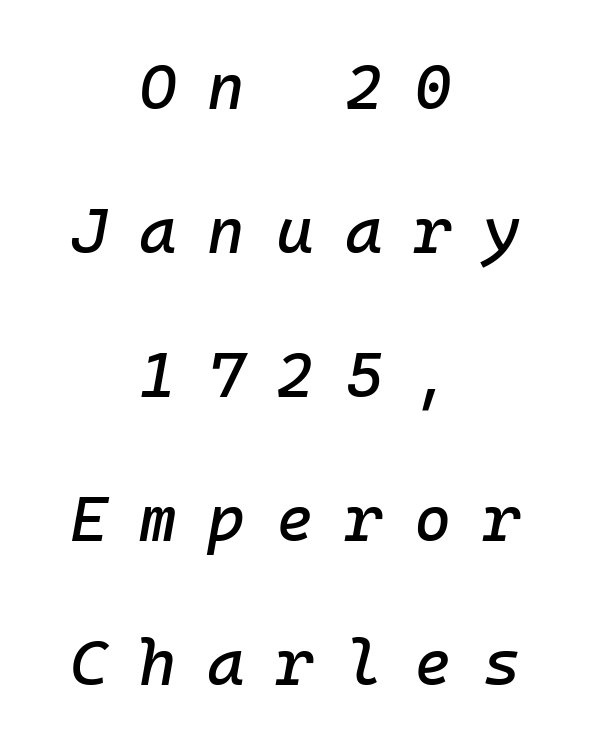
Anything drawn beneath the words? Only blank space. The rag falls on both sides of this text block equally. These lines are rendered in a fixed-pitch font. When letters slant like this, we call the style italic.
